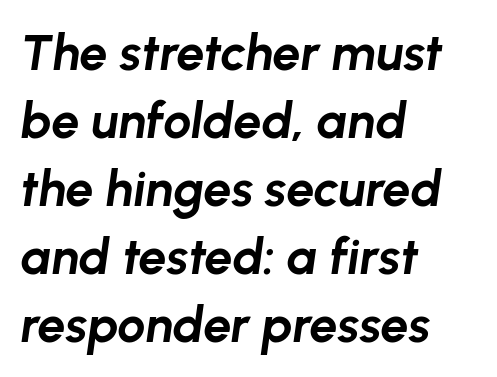
The image shows 50 px bold type, italic (leaning right); set left-aligned, normal line spacing (1.36x), normal letter spacing, not underlined; low stroke contrast and a medium x-height.
